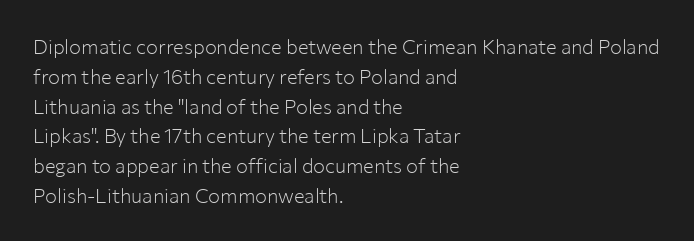
{"italic": "no", "bold": "no", "underline": "no", "align": "left", "line_spacing": "normal", "line_spacing_ratio": 1.49, "letter_spacing": "normal", "letter_spacing_em": 0.0, "glyph_px": 20}
